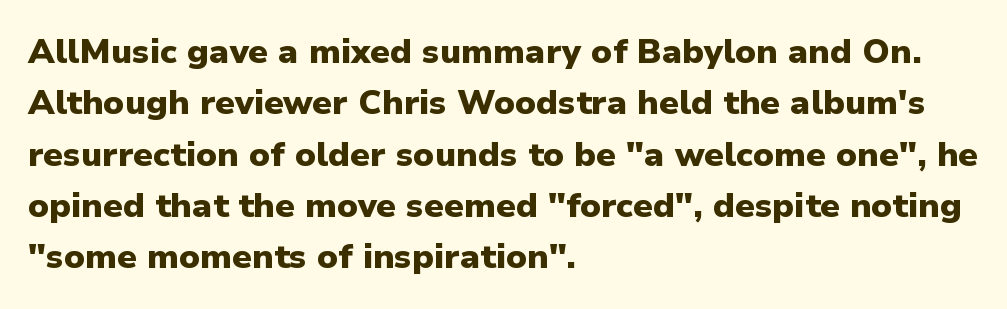
Q: Is the text bold? A: Yes.
Q: Is the text italic (slanted)? A: No, it is upright.
Q: Is the typeface a serif or a sans-serif typeface? A: Sans-serif.
Q: Is the text underlined? A: No.
Q: How is the paragraph aligned? A: Left-aligned.
Q: Is the spacing between letters normal or unusually wide? A: Normal.
Q: Is the spacing between lines tight, normal or loose? A: Normal.
Q: Width (condensed, normal, or wide)? A: Normal.
Q: Stroke contrast? A: Low.
Q: x-height? A: Medium.
Q: Monospaced? A: No.
